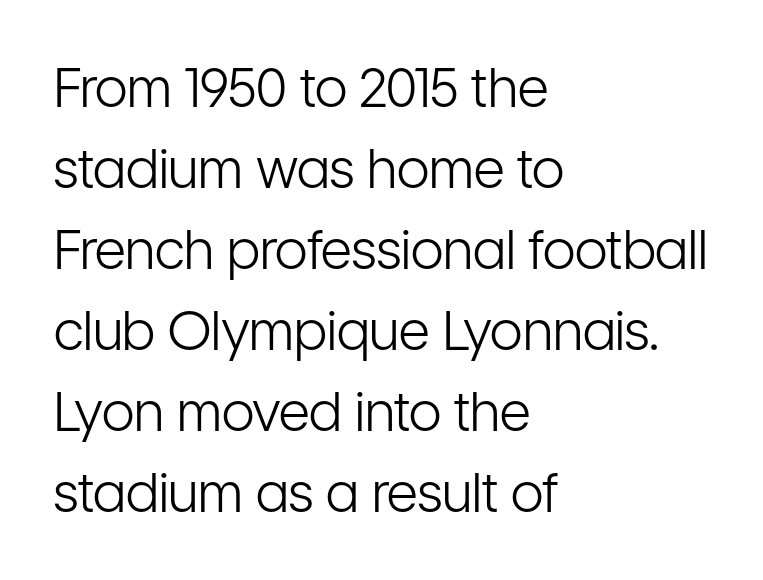
{"serif": "no", "italic": "no", "bold": "no", "weight": "light", "width": "condensed", "stroke_contrast": "low", "x_height": "medium", "monospaced": "no", "underline": "no", "align": "left", "line_spacing": "normal", "line_spacing_ratio": 1.5, "letter_spacing": "normal", "letter_spacing_em": 0.0, "glyph_px": 54}
